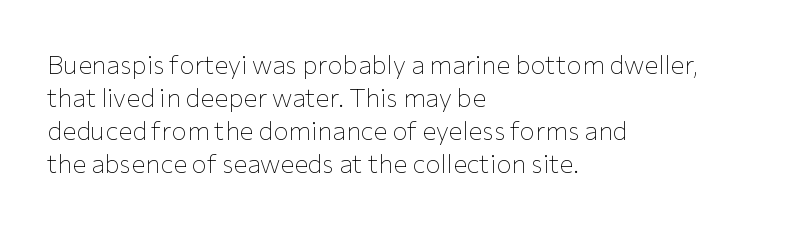
The image shows 26 px text type, upright; set left-aligned, normal line spacing (1.27x), normal letter spacing, not underlined.
